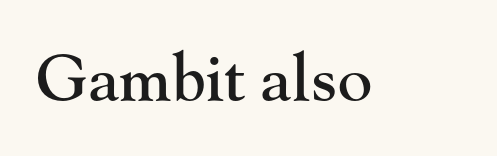
Look at the tracking — it's just the regular setting, nothing added. This sample uses a serif face. Varying glyph widths throughout — classic text-font behaviour. The zone under the glyphs is completely vacant. Tall strokes in this sample are plumb rather than angled.
